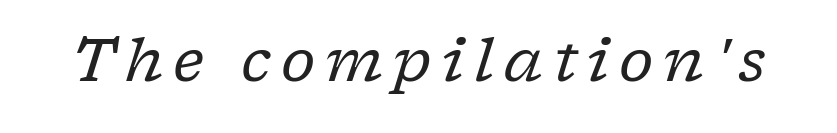
The image shows 60 px regular-weight serif type, italic (leaning right); set not underlined; low stroke contrast and a medium x-height.
